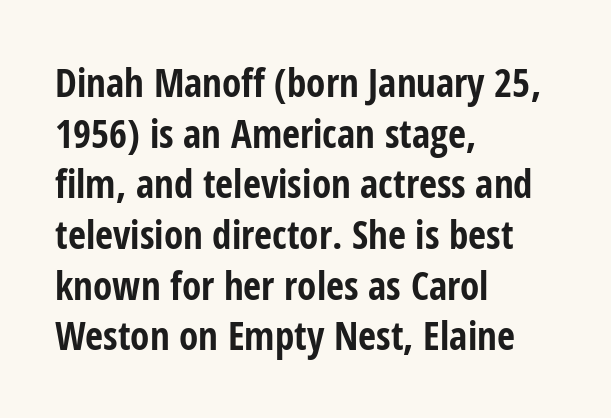
Q: Is the text bold? A: Yes.
Q: Is the text italic (slanted)? A: No, it is upright.
Q: Is the typeface a serif or a sans-serif typeface? A: Sans-serif.
Q: Is the text underlined? A: No.
Q: How is the paragraph aligned? A: Left-aligned.
Q: Is the spacing between letters normal or unusually wide? A: Normal.
Q: Is the spacing between lines tight, normal or loose? A: Normal.
Q: Width (condensed, normal, or wide)? A: Condensed.
Q: Stroke contrast? A: Low.
Q: x-height? A: Medium.
Q: Monospaced? A: No.
